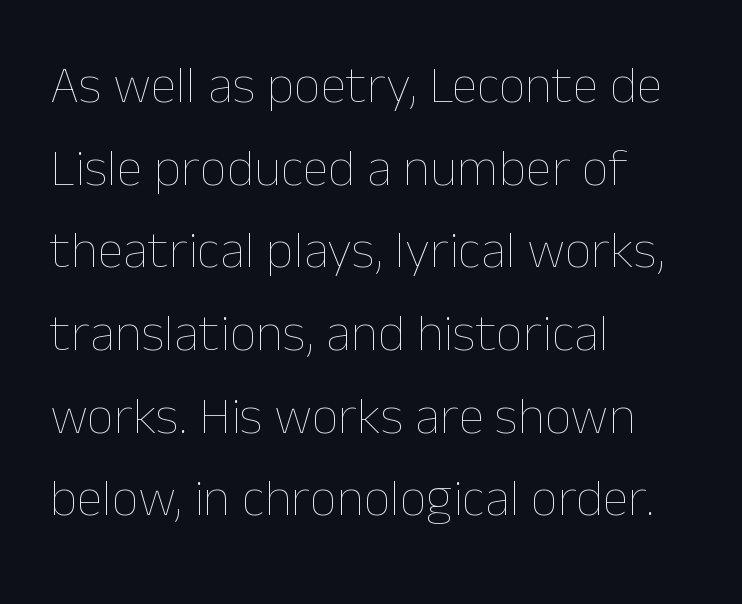
The image shows 53 px thin type, upright; set left-aligned, normal line spacing (1.56x), normal letter spacing, not underlined; low stroke contrast and a medium x-height.
